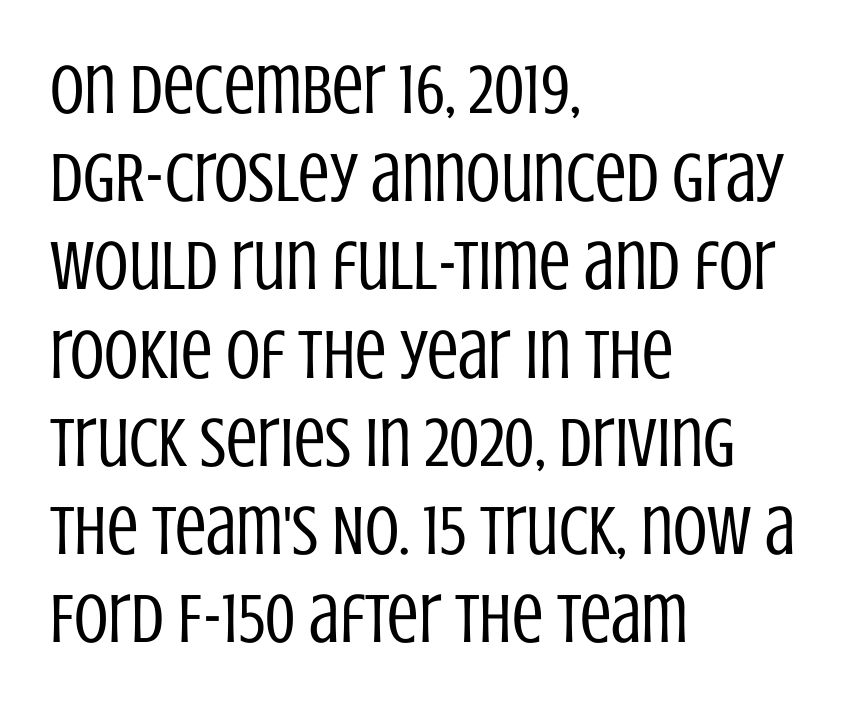
The image shows 70 px regular-weight, condensed sans-serif type, upright; set left-aligned, normal line spacing (1.26x), normal letter spacing, not underlined; low stroke contrast and a large x-height.
